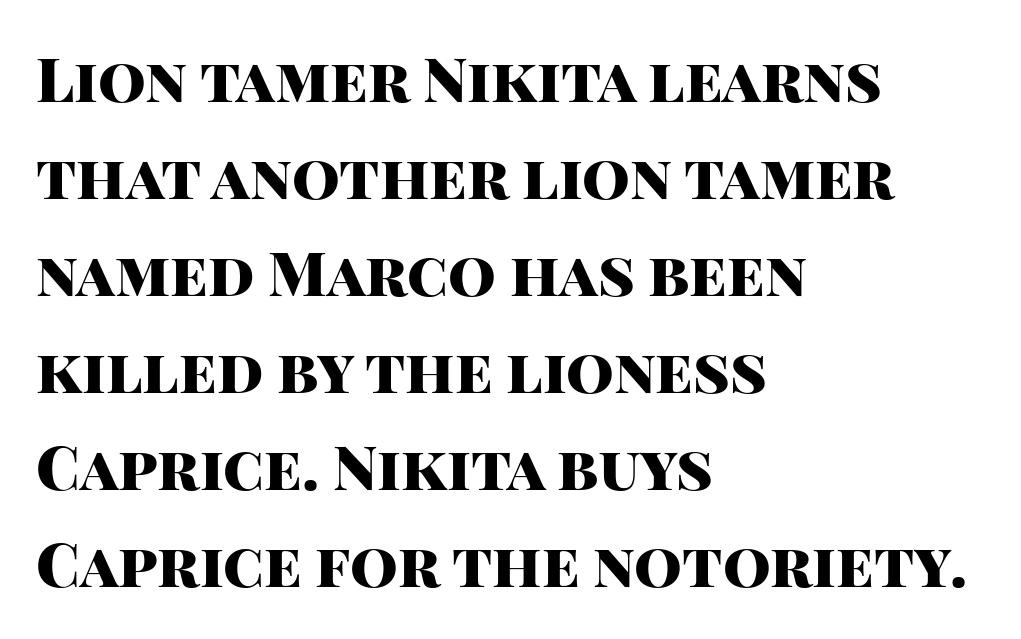
The image shows 61 px heavy sans-serif type, upright; set left-aligned, normal line spacing (1.59x), normal letter spacing, not underlined; high stroke contrast and a large x-height.
